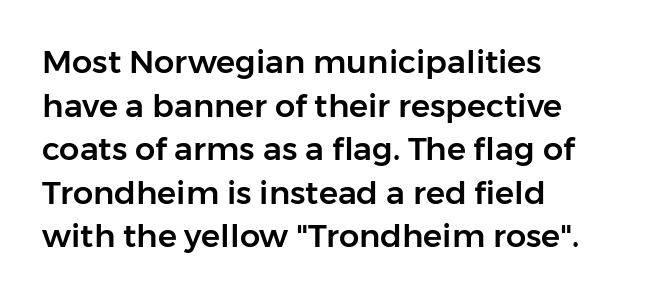
The image shows 32 px sans-serif type, upright; set left-aligned, normal line spacing (1.36x), normal letter spacing, not underlined; low stroke contrast and a medium x-height.
